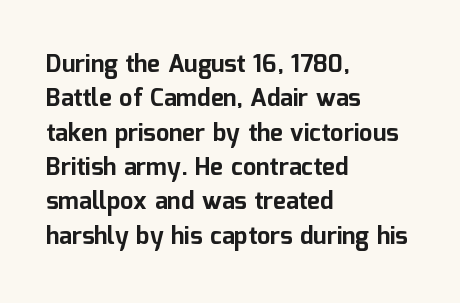
The passage shown is emphatically bold. The space directly below the letters is spotless. Italic? Not at all — the glyphs are vertical. The block of text has a typical density, with ordinary space between rows.
